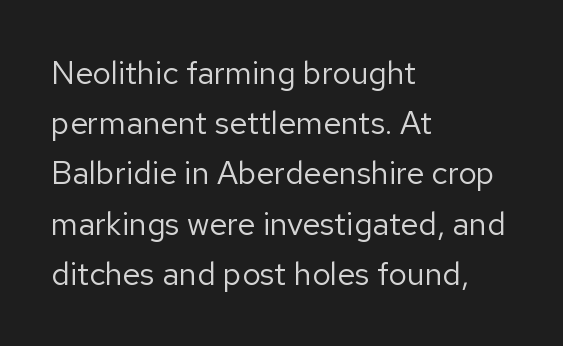
{"serif": "no", "italic": "no", "bold": "no", "weight": "regular", "width": "normal", "stroke_contrast": "low", "x_height": "medium", "monospaced": "no", "underline": "no", "align": "left", "line_spacing": "normal", "line_spacing_ratio": 1.57, "letter_spacing": "normal", "letter_spacing_em": 0.0, "glyph_px": 32}
